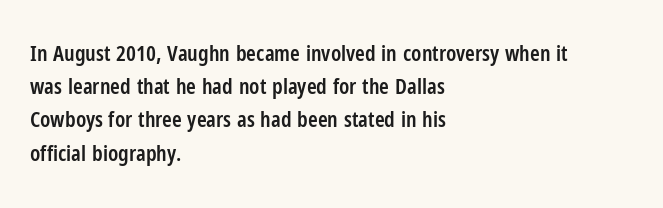
{"italic": "no", "bold": "semi", "underline": "no", "align": "left", "line_spacing": "normal", "line_spacing_ratio": 1.51, "letter_spacing": "normal", "letter_spacing_em": 0.0, "glyph_px": 22}
